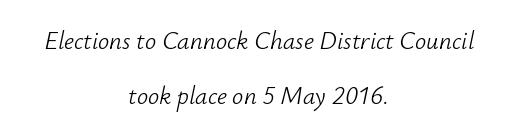
{"italic": "yes", "lean": "right", "slant_degrees": 12, "bold": "no", "underline": "no", "align": "center", "line_spacing": "loose", "line_spacing_ratio": 2.19, "letter_spacing": "normal", "letter_spacing_em": 0.0, "glyph_px": 25}
